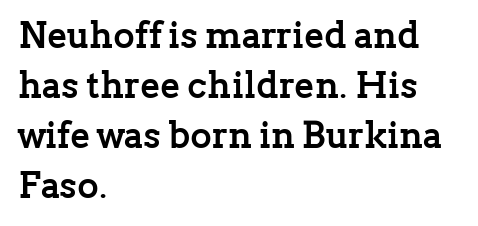
Q: Is the text bold? A: Yes.
Q: Is the text italic (slanted)? A: No, it is upright.
Q: Is the typeface a serif or a sans-serif typeface? A: Serif.
Q: Is the text underlined? A: No.
Q: How is the paragraph aligned? A: Left-aligned.
Q: Is the spacing between letters normal or unusually wide? A: Normal.
Q: Is the spacing between lines tight, normal or loose? A: Normal.
Q: Width (condensed, normal, or wide)? A: Normal.
Q: Stroke contrast? A: Low.
Q: x-height? A: Medium.
Q: Monospaced? A: No.
